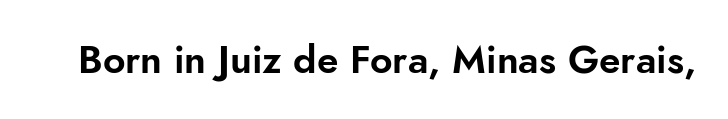
The passage shown has conventional tracking throughout. Check where the strokes stop: nothing finishes them off — pure sans. Unmarked baselines from the first word to the last. The rendering uses natural spacing where letterforms have individual widths.
